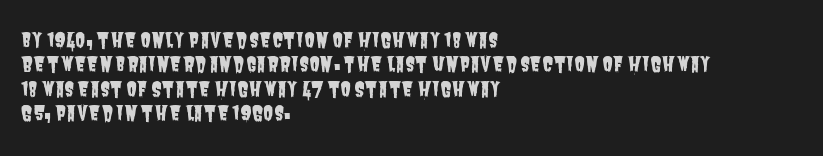
The image shows 20 px text type; set left-aligned, line spacing 1.22x, normal letter spacing, not underlined.
